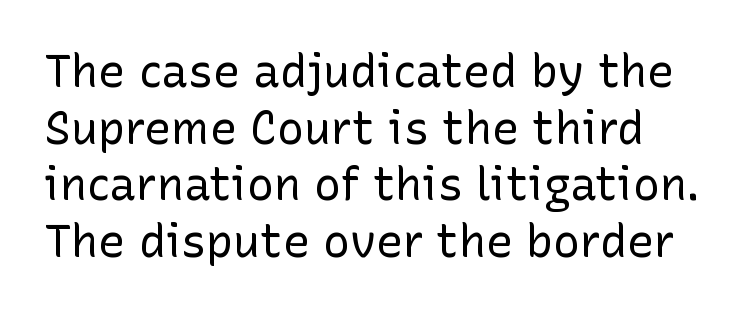
The image shows 45 px regular-weight sans-serif type, upright; set left-aligned, normal line spacing (1.26x), normal letter spacing, not underlined; low stroke contrast and a medium x-height.
